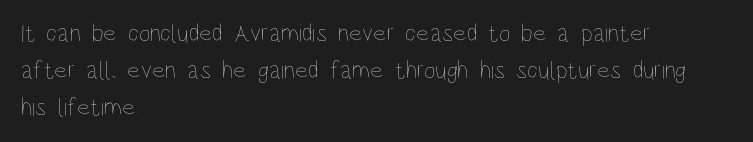
Each new line begins a customary step beneath the previous one. In CSS terms this would be text-align: left. Every character sits straight up, as roman type does. Inter-character spacing is left at the font's built-in metrics.
